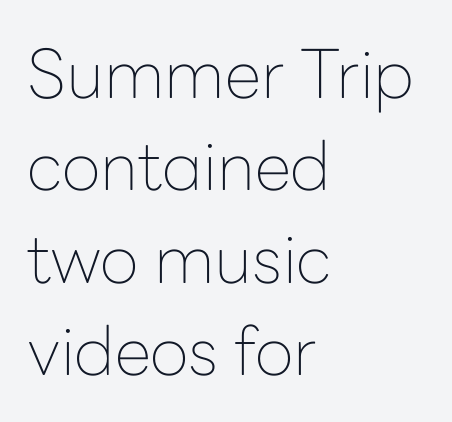
Q: Is the text bold? A: No.
Q: Is the text italic (slanted)? A: No, it is upright.
Q: Is the typeface a serif or a sans-serif typeface? A: Sans-serif.
Q: Is the text underlined? A: No.
Q: How is the paragraph aligned? A: Left-aligned.
Q: Is the spacing between letters normal or unusually wide? A: Normal.
Q: Is the spacing between lines tight, normal or loose? A: Normal.
Q: Width (condensed, normal, or wide)? A: Normal.
Q: Stroke contrast? A: Low.
Q: x-height? A: Medium.
Q: Monospaced? A: No.
